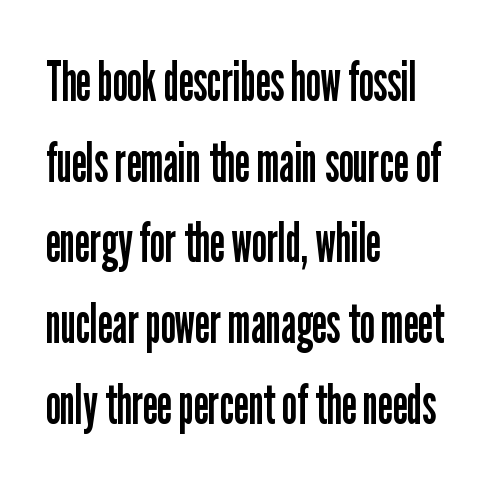
The image shows 56 px regular-weight, condensed sans-serif type, upright; set left-aligned, normal line spacing (1.44x), normal letter spacing, not underlined; low stroke contrast and a medium x-height.
